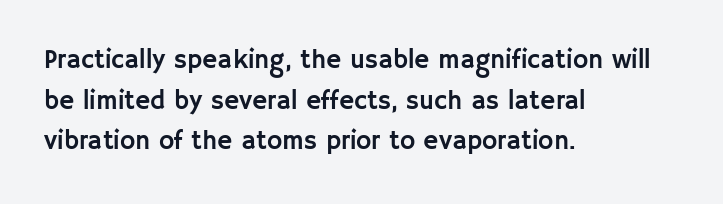
Q: Is the text italic (slanted)? A: No, it is upright.
Q: Is the text underlined? A: No.
Q: How is the paragraph aligned? A: Left-aligned.
Q: Is the spacing between letters normal or unusually wide? A: Normal.
Q: Is the spacing between lines tight, normal or loose? A: Normal.
